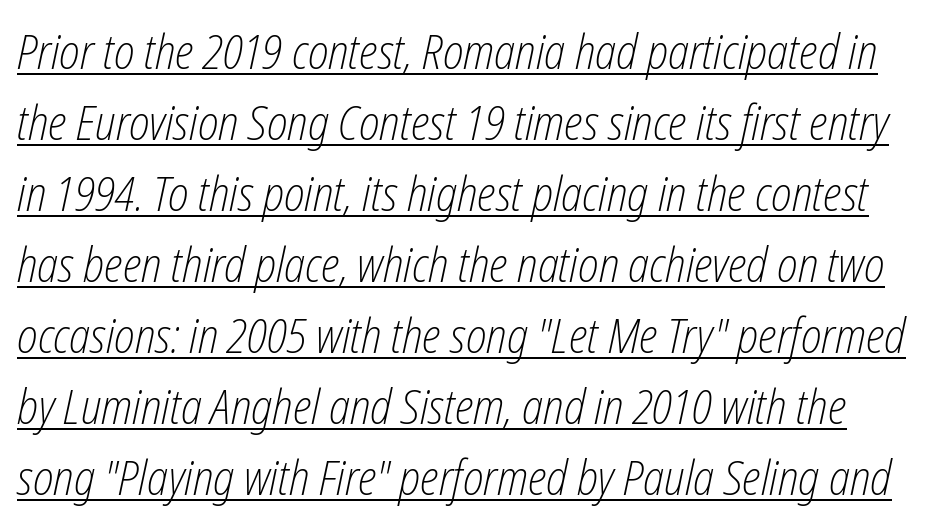
The image shows 48 px light, condensed type, italic (leaning right); set normal line spacing (1.48x), normal letter spacing, underlined; low stroke contrast and a medium x-height.
